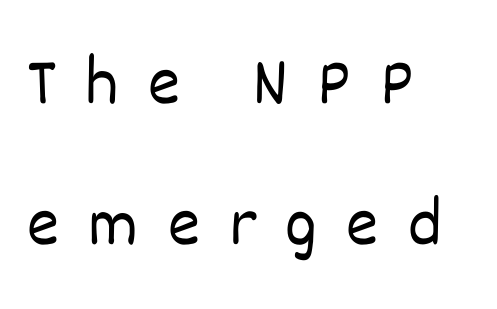
Q: Is the text bold? A: No.
Q: Is the text italic (slanted)? A: No, it is upright.
Q: Is the text underlined? A: No.
Q: How is the paragraph aligned? A: Left-aligned.
Q: Is the spacing between letters normal or unusually wide? A: Unusually wide.
Q: Is the spacing between lines tight, normal or loose? A: Loose.
Q: Width (condensed, normal, or wide)? A: Normal.
Q: Stroke contrast? A: Low.
Q: x-height? A: Large.
Q: Monospaced? A: No.
